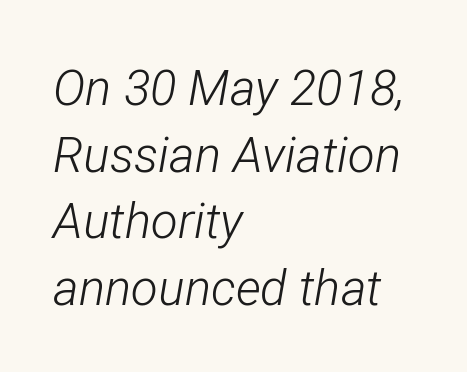
Vertical stems look standard width or narrower in stroke. The letters are slanted; this is an italic face. Words float on clear page, feet unadorned. Standard letterfit; no display-style spreading of the glyphs. These lines sit exactly where default settings would place them. Where is the straight margin? On the left.
